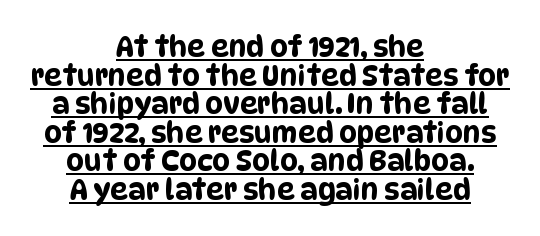
Vertical spacing — tight. The glyphs are accompanied by a horizontal stroke just below them. Tracking here is standard; glyphs follow each other at the usual distance. The compositor balanced each line on the midline. Varying glyph widths throughout — classic text-font behaviour. Examine the stroke ends and you'll find no serifs.
